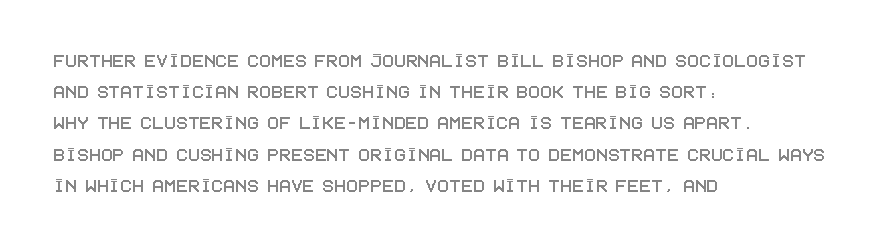
Q: Is the text italic (slanted)? A: No, it is upright.
Q: Is the text underlined? A: No.
Q: How is the paragraph aligned? A: Left-aligned.
Q: Is the spacing between letters normal or unusually wide? A: Normal.
Q: Is the spacing between lines tight, normal or loose? A: Normal.
